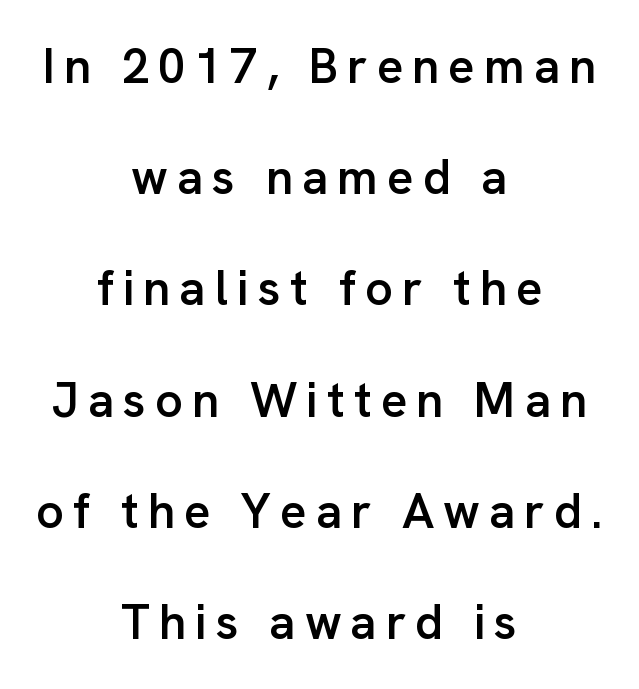
Q: Is the text bold? A: Semi-bold.
Q: Is the text italic (slanted)? A: No, it is upright.
Q: Is the typeface a serif or a sans-serif typeface? A: Sans-serif.
Q: Is the text underlined? A: No.
Q: How is the paragraph aligned? A: Centered.
Q: Is the spacing between lines tight, normal or loose? A: Loose.
Q: Width (condensed, normal, or wide)? A: Normal.
Q: Stroke contrast? A: Low.
Q: x-height? A: Medium.
Q: Monospaced? A: No.
